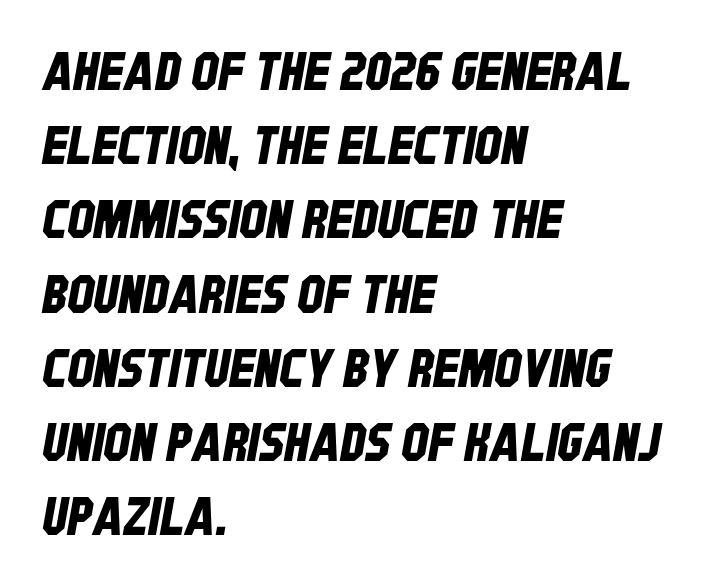
The image shows 53 px condensed sans-serif type; set left-aligned, normal line spacing (1.4x), normal letter spacing, not underlined; low stroke contrast and a large x-height.
